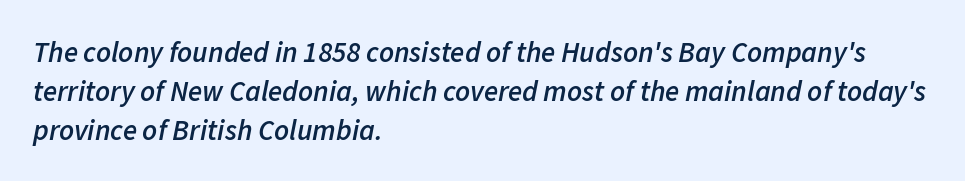
Baseline-to-baseline distance is the conventional proportion of letter height. Semibold letterforms, between regular and bold. Proportional: the letters do not fall into vertical columns. The glyphs look as if they've been sheared to an angle. Lines of text with bare space underneath.
